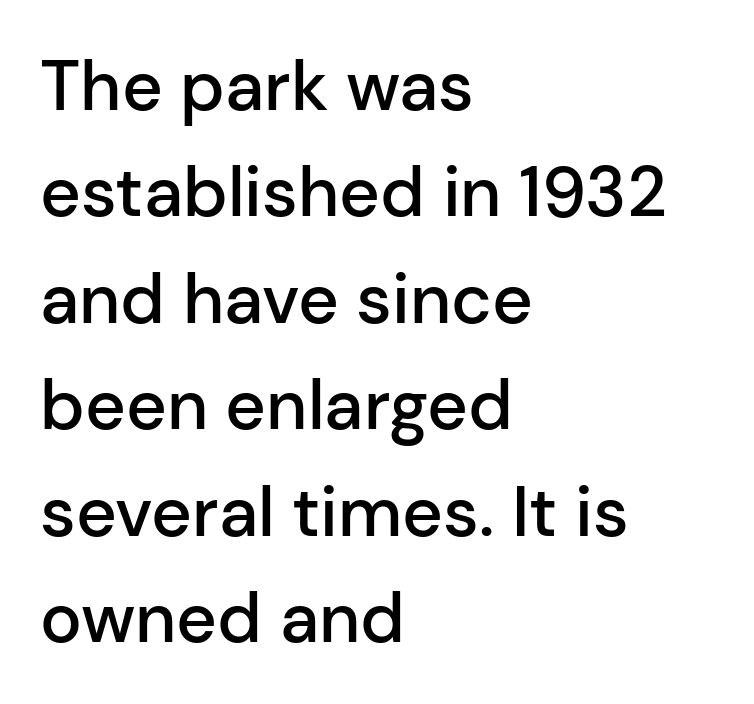
Typographic density is moderately raised because the face is semibold. Left-aligned paragraph, ragged on the right. Words float on clear page, feet unadorned. Font category for this specimen: sans-serif. Tracking value appears to be zero — textbook default spacing.
